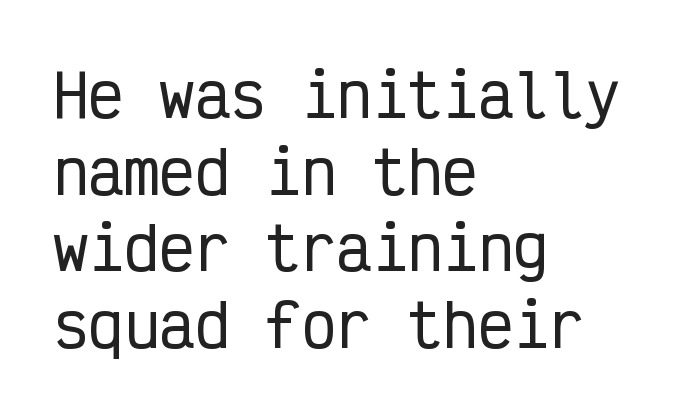
{"serif": "no", "italic": "no", "width": "condensed", "stroke_contrast": "low", "x_height": "medium", "monospaced": "yes", "underline": "no", "align": "left", "line_spacing": "normal", "line_spacing_ratio": 1.3, "letter_spacing": "normal", "letter_spacing_em": 0.0, "glyph_px": 59}
